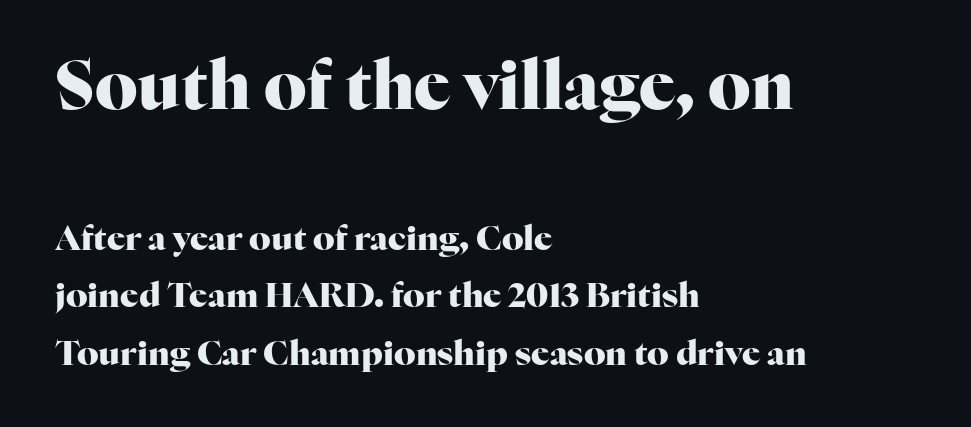
The image shows 67 px heavy serif type, upright; set left-aligned, normal line spacing (1.69x), normal letter spacing, not underlined; the first (top) block is 1.97x larger; high stroke contrast and a medium x-height.
